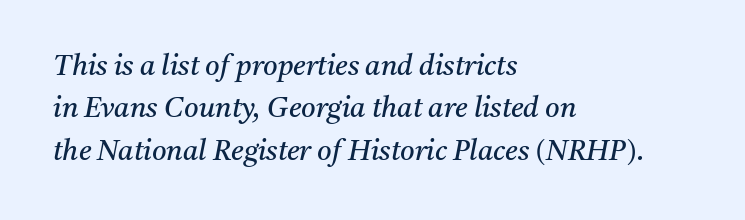
Q: Is the text bold? A: No.
Q: Is the text italic (slanted)? A: Yes, it leans right by about 11 degrees.
Q: Is the typeface a serif or a sans-serif typeface? A: Serif.
Q: Is the text underlined? A: No.
Q: How is the paragraph aligned? A: Left-aligned.
Q: Is the spacing between letters normal or unusually wide? A: Normal.
Q: Is the spacing between lines tight, normal or loose? A: Normal.
Q: Width (condensed, normal, or wide)? A: Normal.
Q: Stroke contrast? A: Medium.
Q: x-height? A: Medium.
Q: Monospaced? A: No.
